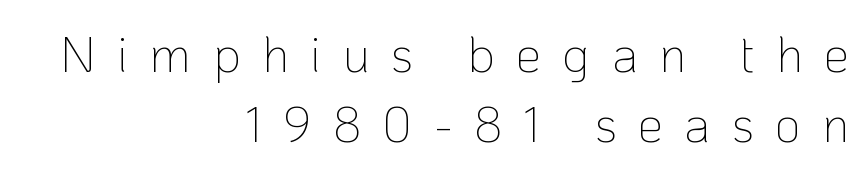
The image shows 50 px thin sans-serif type, upright; set right-aligned, normal line spacing (1.41x), unusually wide letter spacing (+0.43 em), not underlined; low stroke contrast and a medium x-height.
